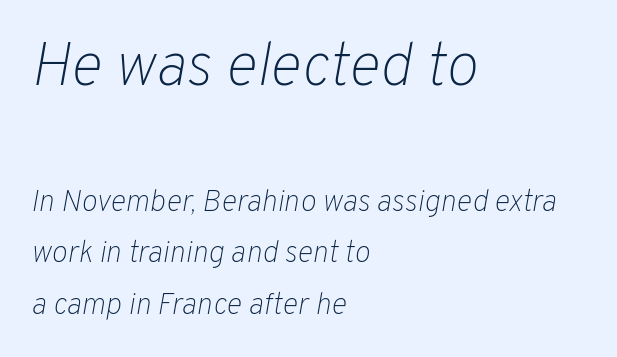
Q: Is the text bold? A: No.
Q: Is the text italic (slanted)? A: Yes, it leans right by about 10 degrees.
Q: Is the text underlined? A: No.
Q: How is the paragraph aligned? A: Left-aligned.
Q: Is the spacing between letters normal or unusually wide? A: Normal.
Q: Which block of text is set in a larger size, the first (top) or the second (bottom)? A: The first (top) one.
Q: Width (condensed, normal, or wide)? A: Normal.
Q: Stroke contrast? A: Low.
Q: x-height? A: Medium.
Q: Monospaced? A: No.
